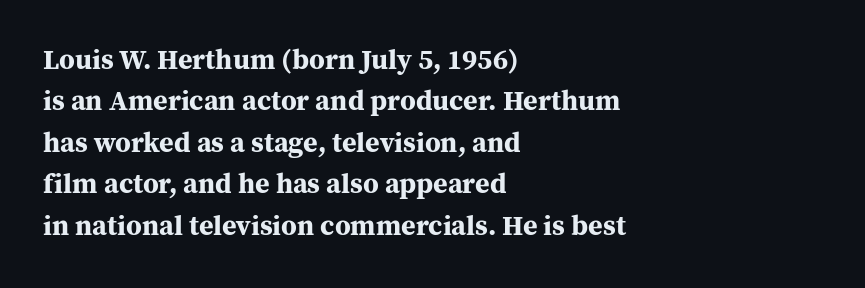
{"serif": "yes", "italic": "no", "bold": "yes", "weight": "bold", "width": "normal", "stroke_contrast": "medium", "x_height": "medium", "monospaced": "no", "underline": "no", "align": "left", "line_spacing": "normal", "line_spacing_ratio": 1.48, "letter_spacing": "normal", "letter_spacing_em": 0.0, "glyph_px": 28}
